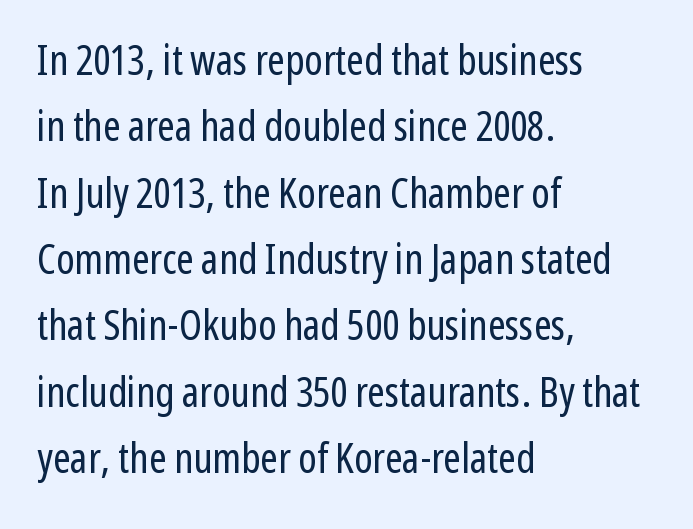
Q: Is the text bold? A: No.
Q: Is the text italic (slanted)? A: No, it is upright.
Q: Is the typeface a serif or a sans-serif typeface? A: Sans-serif.
Q: Is the text underlined? A: No.
Q: How is the paragraph aligned? A: Left-aligned.
Q: Is the spacing between letters normal or unusually wide? A: Normal.
Q: Is the spacing between lines tight, normal or loose? A: Normal.
Q: Width (condensed, normal, or wide)? A: Condensed.
Q: Stroke contrast? A: Low.
Q: x-height? A: Medium.
Q: Monospaced? A: No.
